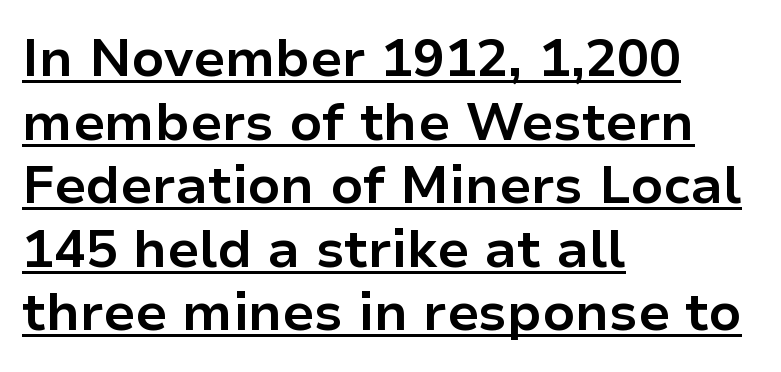
Q: Is the text bold? A: Yes.
Q: Is the text italic (slanted)? A: No, it is upright.
Q: Is the typeface a serif or a sans-serif typeface? A: Sans-serif.
Q: Is the text underlined? A: Yes.
Q: How is the paragraph aligned? A: Left-aligned.
Q: Is the spacing between letters normal or unusually wide? A: Normal.
Q: Width (condensed, normal, or wide)? A: Normal.
Q: Stroke contrast? A: Low.
Q: x-height? A: Medium.
Q: Monospaced? A: No.
